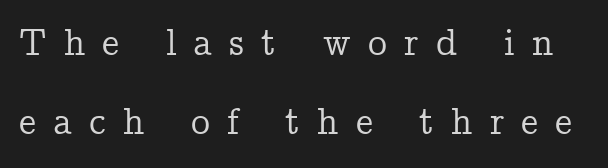
The zone under the glyphs is completely vacant. The tracking reads as deliberately expanded to a designer's eye. This sample uses an upright cut, with every glyph sitting square on the baseline. Do the characters align in a grid? No, the font is proportional. Small tapered or slab feet sit at the stroke ends, so this counts as serif.
